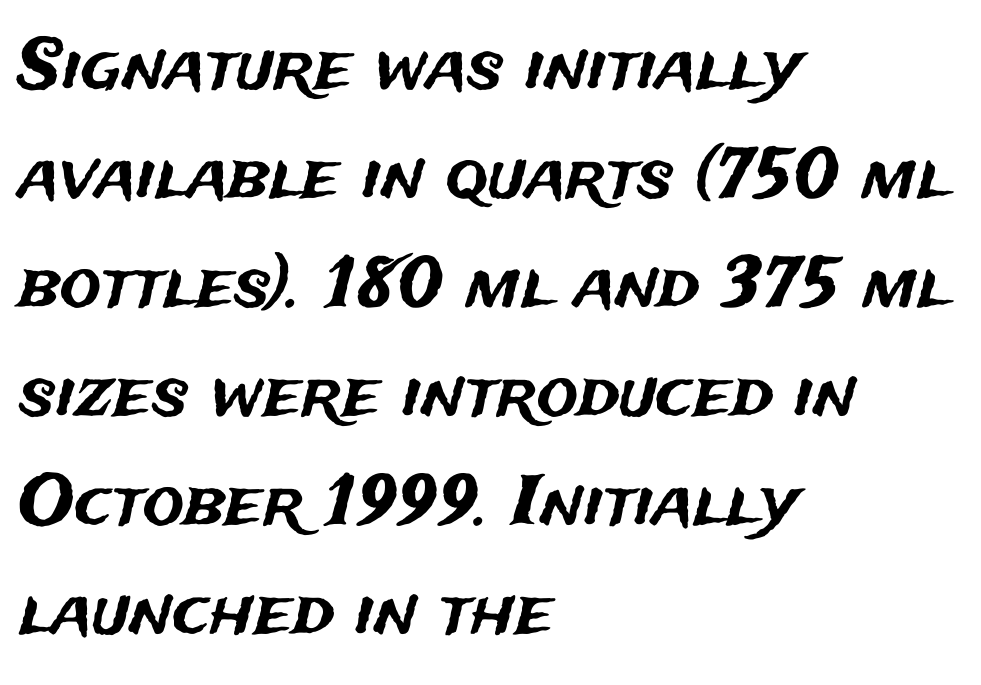
Q: Is the text italic (slanted)? A: Yes.
Q: Is the typeface a serif or a sans-serif typeface? A: Sans-serif.
Q: Is the text underlined? A: No.
Q: How is the paragraph aligned? A: Left-aligned.
Q: Is the spacing between letters normal or unusually wide? A: Normal.
Q: Is the spacing between lines tight, normal or loose? A: Normal.
Q: Width (condensed, normal, or wide)? A: Normal.
Q: Stroke contrast? A: Medium.
Q: x-height? A: Medium.
Q: Monospaced? A: No.
